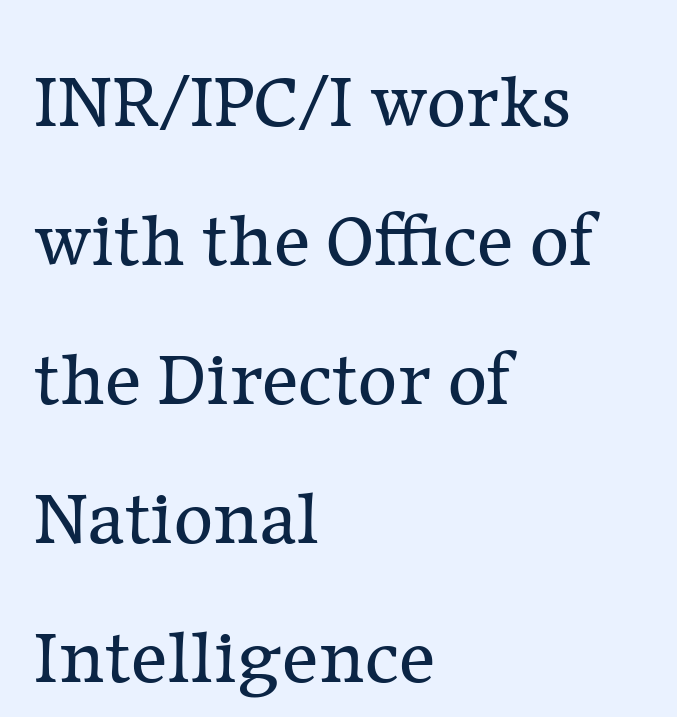
This is serif lettering, the kind often seen in printed books. Italic? Not at all — the glyphs are vertical. The lines are quadded left. This rendering features lettering with no underline.
